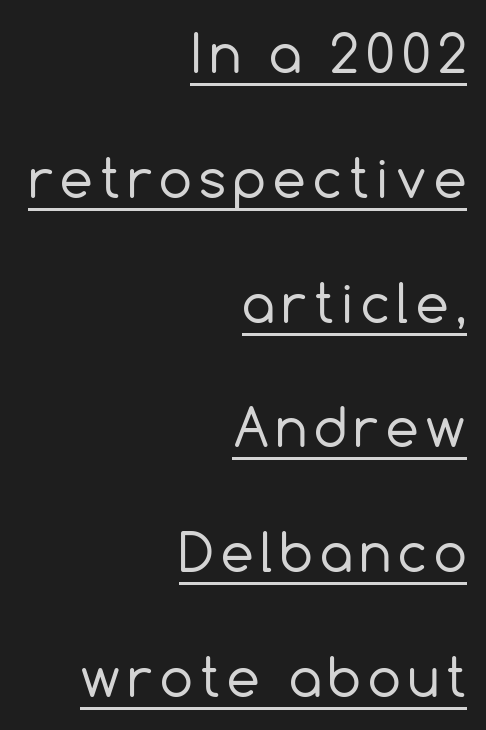
Q: Is the text bold? A: No.
Q: Is the text italic (slanted)? A: No, it is upright.
Q: Is the typeface a serif or a sans-serif typeface? A: Sans-serif.
Q: Is the text underlined? A: Yes.
Q: How is the paragraph aligned? A: Right-aligned.
Q: Is the spacing between lines tight, normal or loose? A: Loose.
Q: Width (condensed, normal, or wide)? A: Normal.
Q: x-height? A: Medium.
Q: Monospaced? A: No.
